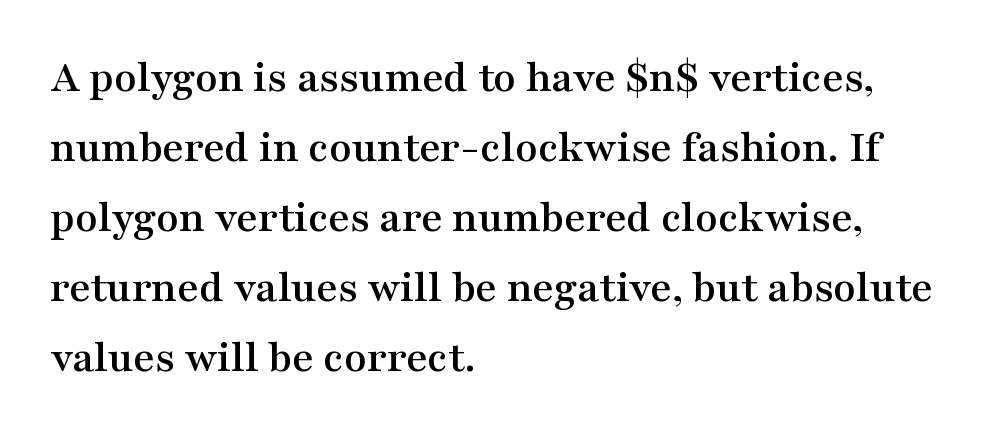
Q: Is the text italic (slanted)? A: No, it is upright.
Q: Is the typeface a serif or a sans-serif typeface? A: Serif.
Q: Is the text underlined? A: No.
Q: How is the paragraph aligned? A: Left-aligned.
Q: Is the spacing between letters normal or unusually wide? A: Normal.
Q: Is the spacing between lines tight, normal or loose? A: Normal.
Q: Width (condensed, normal, or wide)? A: Wide.
Q: Stroke contrast? A: Medium.
Q: x-height? A: Medium.
Q: Monospaced? A: No.
